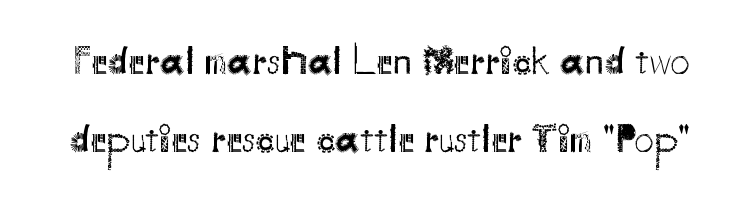
{"serif": "no", "italic": "no", "bold": "no", "weight": "regular", "width": "normal", "stroke_contrast": "medium", "x_height": "small", "monospaced": "no", "underline": "no", "line_spacing": "loose", "line_spacing_ratio": 1.99, "letter_spacing": "normal", "letter_spacing_em": 0.0, "glyph_px": 39}
